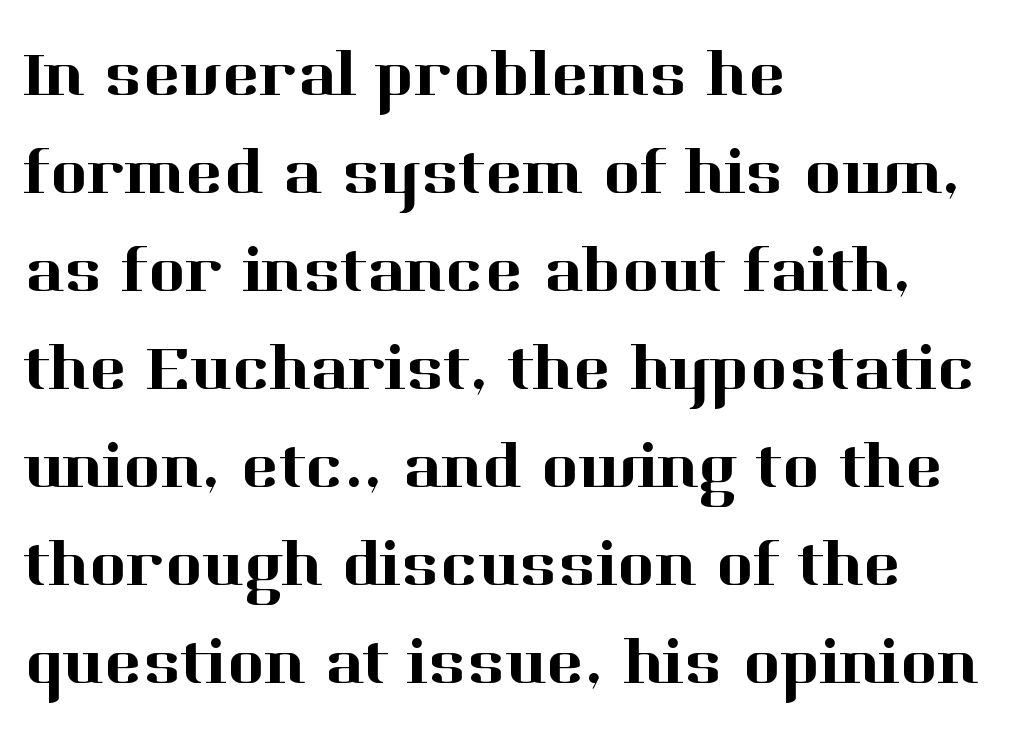
Q: Is the text italic (slanted)? A: No, it is upright.
Q: Is the typeface a serif or a sans-serif typeface? A: Serif.
Q: Is the text underlined? A: No.
Q: How is the paragraph aligned? A: Left-aligned.
Q: Is the spacing between letters normal or unusually wide? A: Normal.
Q: Is the spacing between lines tight, normal or loose? A: Normal.
Q: Width (condensed, normal, or wide)? A: Normal.
Q: Stroke contrast? A: High.
Q: x-height? A: Medium.
Q: Monospaced? A: No.
